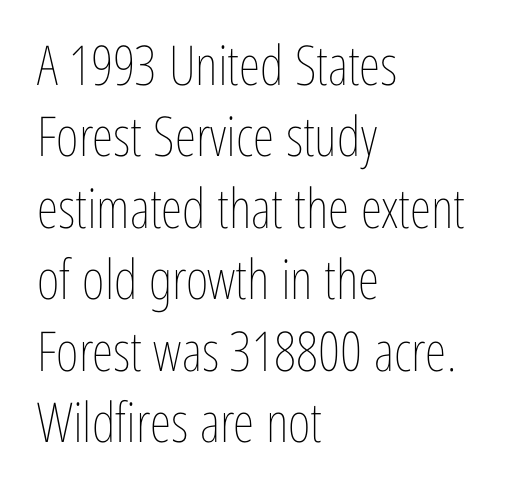
The passage shown is not bold in any degree. This sample keeps an unexceptional amount of space between lines. Nothing unusual about the tracking: characters are spaced as the font intends. Alignment: flush left. The type sits square on the baseline with zero lean.
